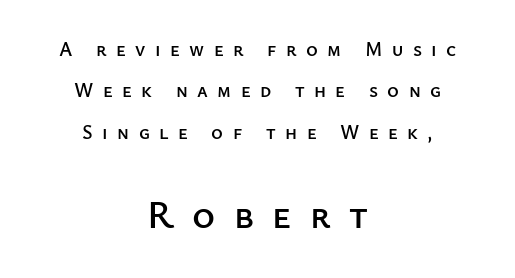
The image shows 39 px sans-serif type, upright; set centered, loose line spacing (2.07x), unusually wide letter spacing (+0.47 em), not underlined; the second (bottom) block is 1.95x larger; low stroke contrast and a medium x-height.
